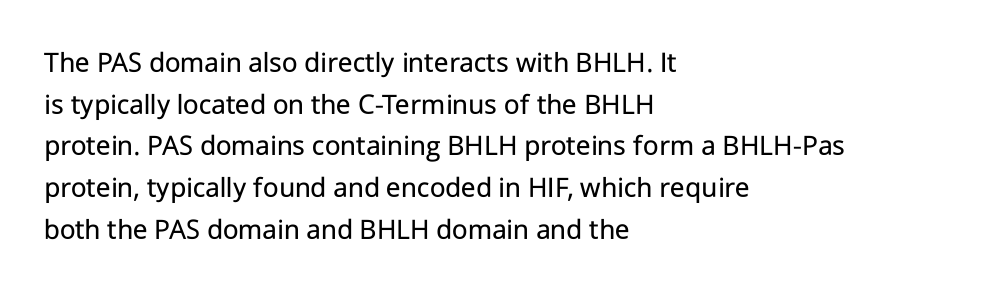
{"serif": "no", "italic": "no", "bold": "no", "weight": "regular", "width": "normal", "stroke_contrast": "low", "x_height": "medium", "monospaced": "no", "underline": "no", "align": "left", "line_spacing": "normal", "line_spacing_ratio": 1.39, "letter_spacing": "normal", "letter_spacing_em": 0.0, "glyph_px": 30}
